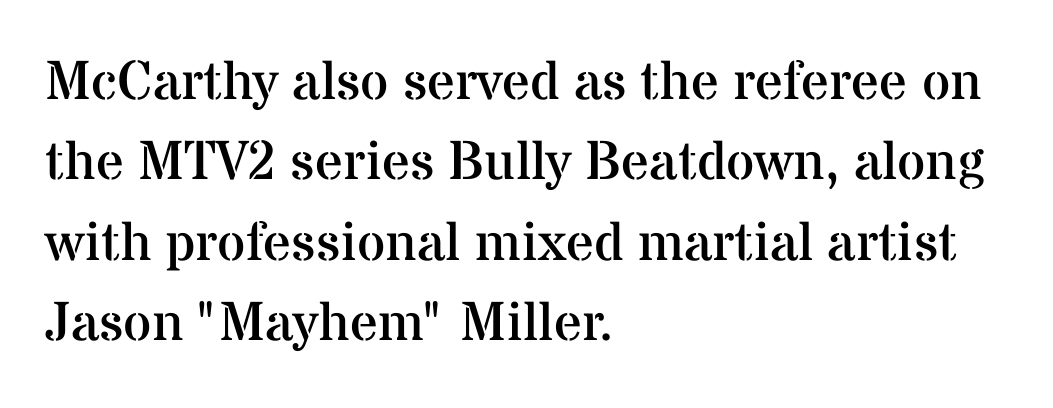
{"serif": "yes", "italic": "no", "bold": "no", "weight": "regular", "width": "normal", "stroke_contrast": "medium", "x_height": "medium", "monospaced": "no", "underline": "no", "align": "left", "line_spacing": "normal", "line_spacing_ratio": 1.46, "letter_spacing": "normal", "letter_spacing_em": 0.0, "glyph_px": 55}
